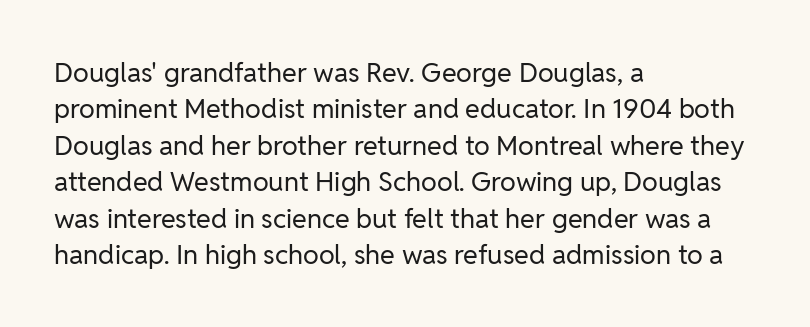
{"italic": "no", "bold": "no", "underline": "no", "align": "left", "line_spacing": "normal", "line_spacing_ratio": 1.35, "letter_spacing": "normal", "letter_spacing_em": 0.0, "glyph_px": 27}
